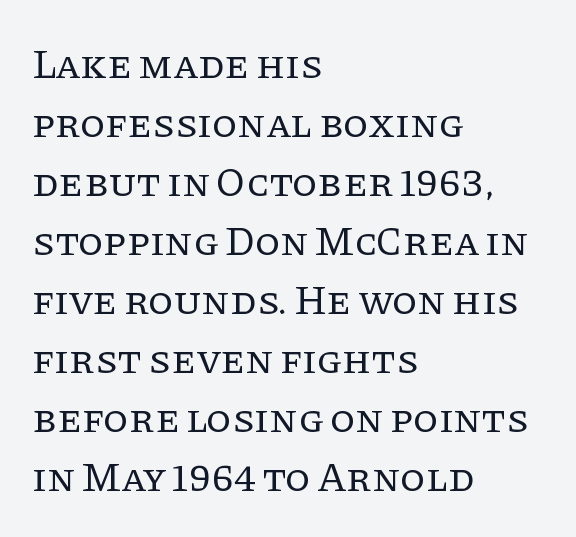
The image shows 41 px regular-weight serif type, upright; set left-aligned, normal line spacing (1.44x), normal letter spacing, not underlined; low stroke contrast and a large x-height.
